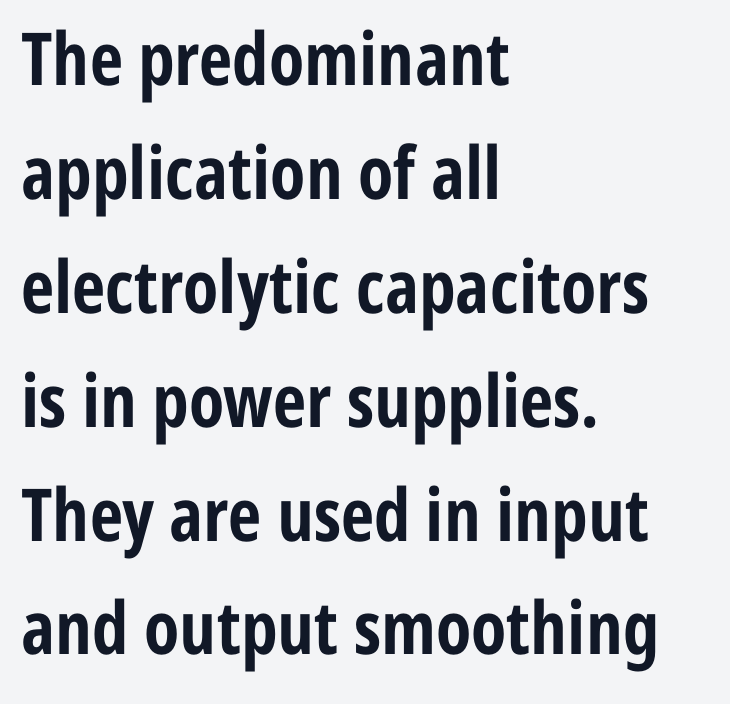
{"serif": "no", "italic": "no", "bold": "yes", "weight": "bold", "width": "condensed", "stroke_contrast": "low", "x_height": "medium", "monospaced": "no", "underline": "no", "align": "left", "line_spacing": "normal", "line_spacing_ratio": 1.56, "letter_spacing": "normal", "letter_spacing_em": 0.0, "glyph_px": 73}
